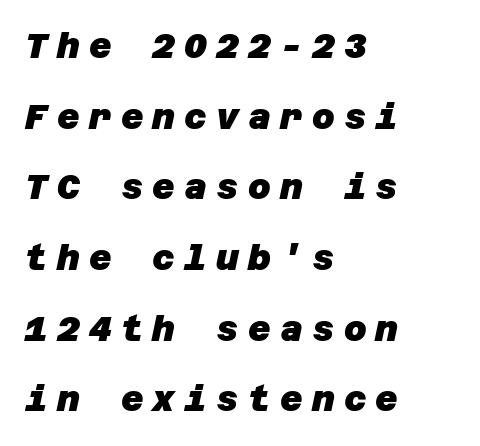
Q: Is the text bold? A: Yes.
Q: Is the typeface a serif or a sans-serif typeface? A: Sans-serif.
Q: Is the text underlined? A: No.
Q: How is the paragraph aligned? A: Left-aligned.
Q: Is the spacing between letters normal or unusually wide? A: Unusually wide.
Q: Is the spacing between lines tight, normal or loose? A: Loose.
Q: Width (condensed, normal, or wide)? A: Normal.
Q: Stroke contrast? A: Low.
Q: x-height? A: Large.
